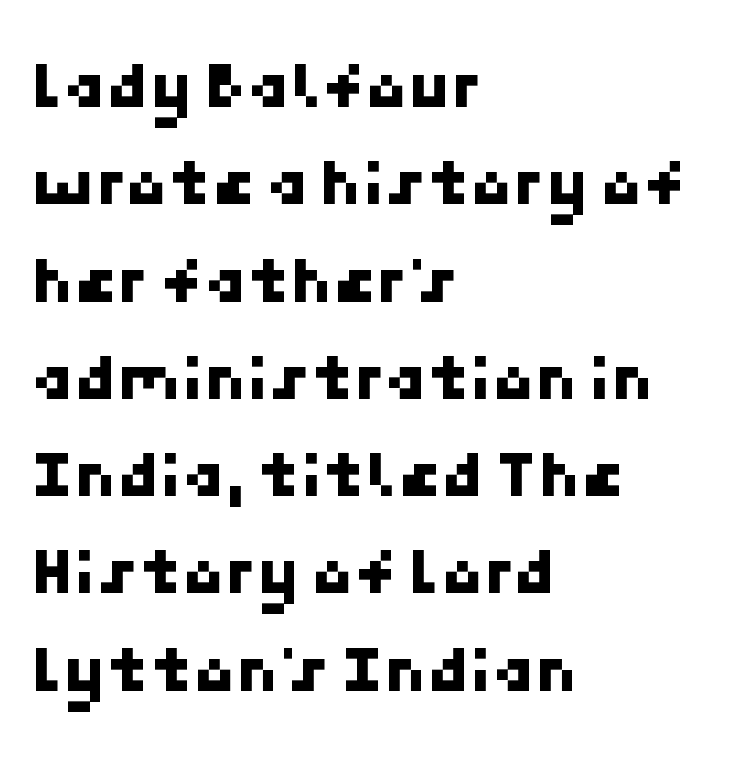
Q: Is the typeface a serif or a sans-serif typeface? A: Sans-serif.
Q: Is the text underlined? A: No.
Q: How is the paragraph aligned? A: Left-aligned.
Q: Is the spacing between letters normal or unusually wide? A: Normal.
Q: Is the spacing between lines tight, normal or loose? A: Normal.
Q: Width (condensed, normal, or wide)? A: Normal.
Q: Stroke contrast? A: Low.
Q: x-height? A: Medium.
